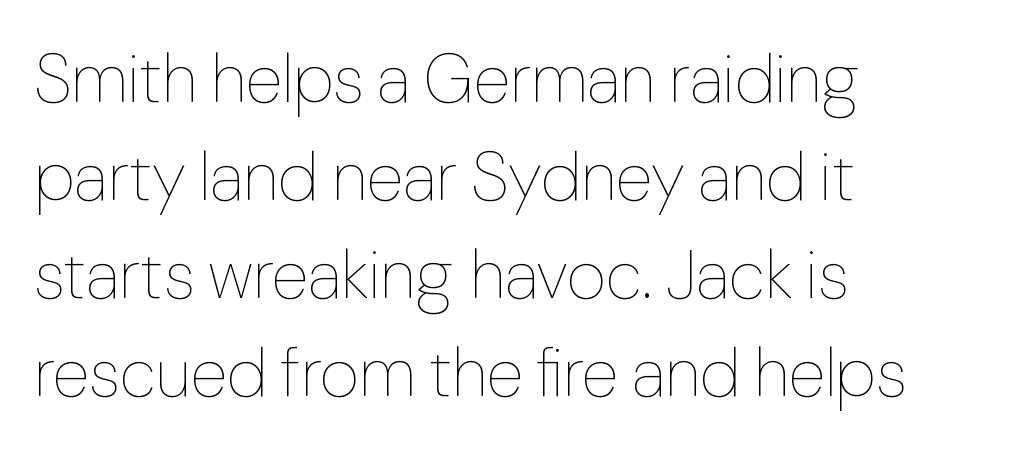
The image shows 68 px thin type, upright; set left-aligned, normal line spacing (1.44x), normal letter spacing, not underlined; low stroke contrast and a medium x-height.
